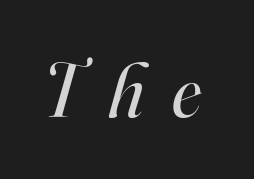
The passage shown leans; its letterforms are oblique. The face used here is rendered with a markedly widened letterfit. The strokes are not fattened; the text isn't bold. What kind of face is this? One with serifs.
